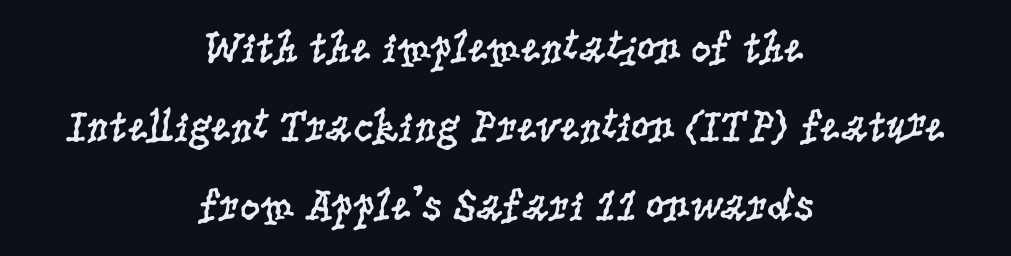
Q: Is the text bold? A: No.
Q: Is the typeface a serif or a sans-serif typeface? A: Serif.
Q: Is the text underlined? A: No.
Q: How is the paragraph aligned? A: Centered.
Q: Is the spacing between letters normal or unusually wide? A: Normal.
Q: Width (condensed, normal, or wide)? A: Condensed.
Q: Stroke contrast? A: Low.
Q: x-height? A: Large.
Q: Monospaced? A: No.
